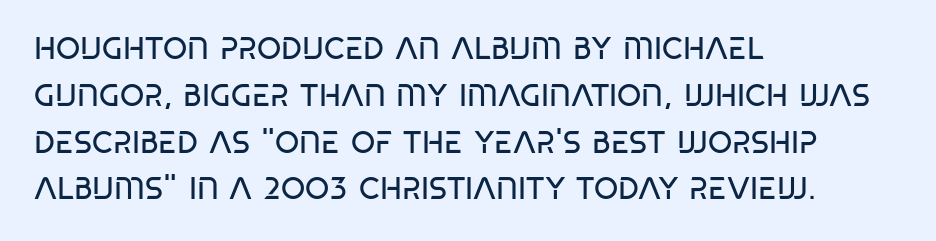
{"serif": "no", "italic": "no", "bold": "no", "weight": "regular", "width": "condensed", "stroke_contrast": "low", "x_height": "large", "monospaced": "no", "underline": "no", "align": "left", "line_spacing": "normal", "line_spacing_ratio": 1.51, "letter_spacing": "normal", "letter_spacing_em": 0.0, "glyph_px": 31}
